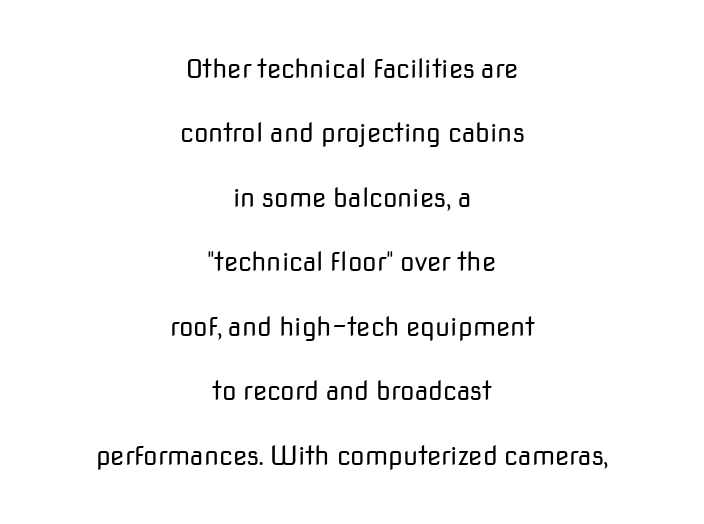
The image shows 26 px text type, upright; set centered, loose line spacing (2.48x), normal letter spacing, not underlined.
